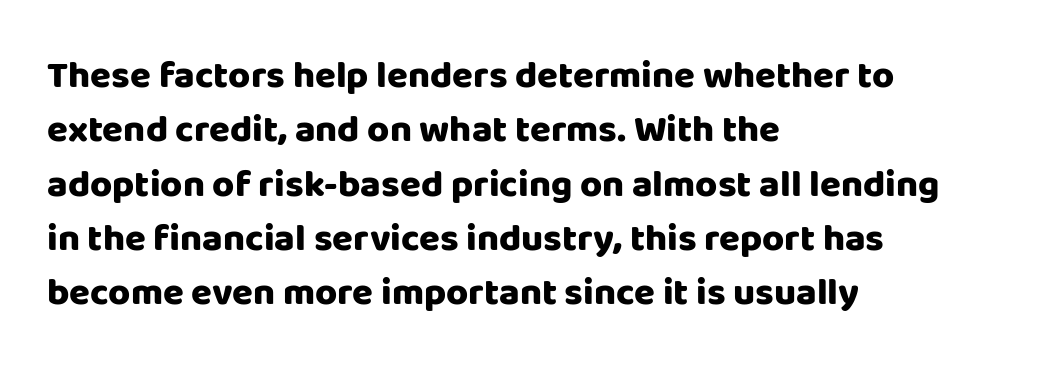
The rendering uses a moderate line-height, typical for paragraphs. Here the designer chose a conventional face with non-uniform glyph widths. Weight check: bold — yes, fully. These lines are set flush left with a ragged right edge. The axis of the letterforms is exactly vertical.
